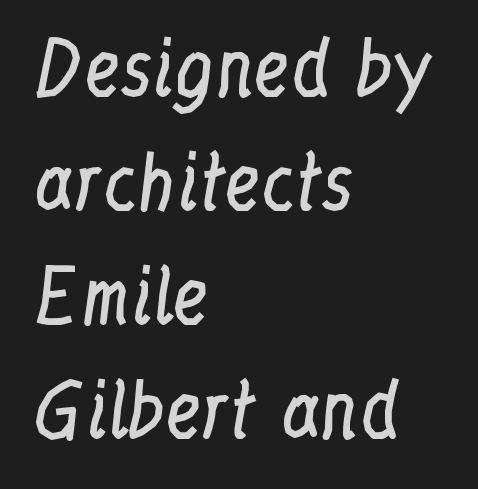
You could not count columns in this text — the font is proportionally spaced. Each word holds together tightly as a unit, with standard inter-letter gaps. The designer went with a serif here, giving each stem small feet. Is there much room between lines? A standard amount, neither cramped nor airy. Every row of glyphs begins at an identical x-position on the left.
